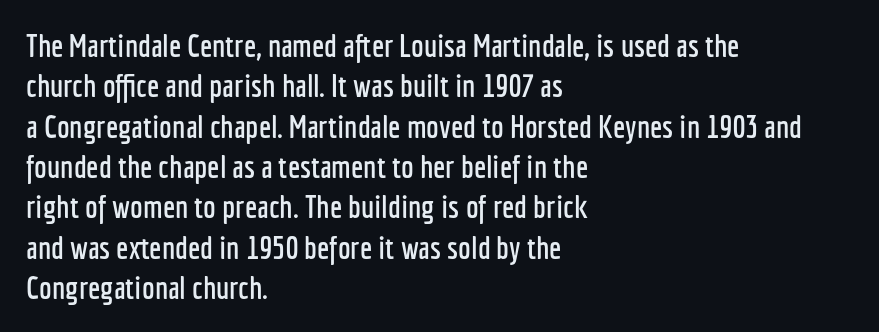
{"serif": "no", "italic": "no", "width": "condensed", "stroke_contrast": "low", "x_height": "medium", "monospaced": "no", "underline": "no", "align": "left", "line_spacing": "normal", "line_spacing_ratio": 1.26, "letter_spacing": "normal", "letter_spacing_em": 0.0, "glyph_px": 32}
